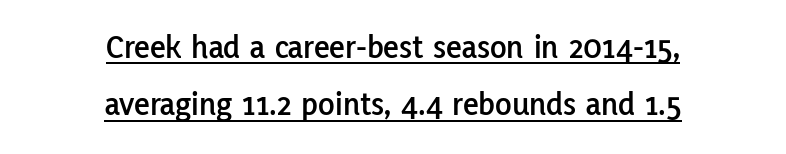
{"serif": "no", "italic": "no", "width": "normal", "stroke_contrast": "low", "x_height": "medium", "monospaced": "no", "underline": "yes", "align": "center", "line_spacing": "normal", "line_spacing_ratio": 1.69, "letter_spacing": "normal", "letter_spacing_em": 0.0, "glyph_px": 34}
